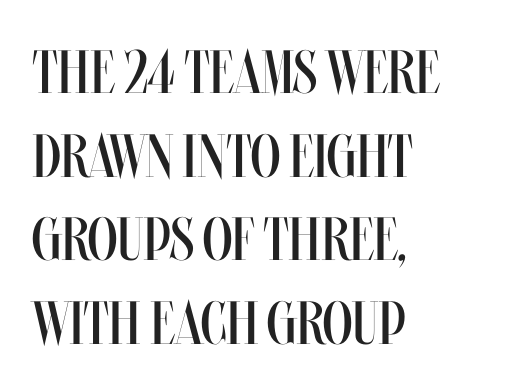
Q: Is the text bold? A: No.
Q: Is the text italic (slanted)? A: No, it is upright.
Q: Is the text underlined? A: No.
Q: How is the paragraph aligned? A: Left-aligned.
Q: Is the spacing between letters normal or unusually wide? A: Normal.
Q: Is the spacing between lines tight, normal or loose? A: Normal.
Q: Width (condensed, normal, or wide)? A: Condensed.
Q: Stroke contrast? A: Medium.
Q: x-height? A: Large.
Q: Monospaced? A: No.
